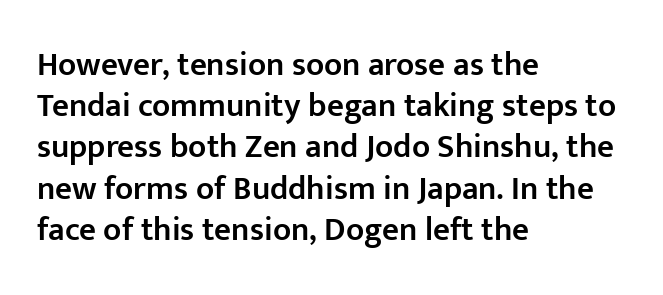
{"serif": "no", "italic": "no", "bold": "semi", "weight": "semibold", "width": "normal", "stroke_contrast": "low", "x_height": "medium", "monospaced": "no", "underline": "no", "align": "left", "line_spacing": "normal", "line_spacing_ratio": 1.25, "letter_spacing": "normal", "letter_spacing_em": 0.0, "glyph_px": 33}
